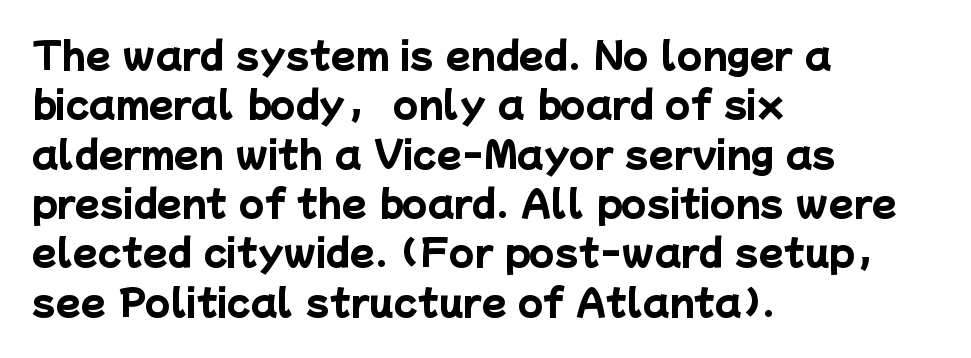
{"serif": "no", "bold": "yes", "weight": "heavy", "width": "normal", "stroke_contrast": "low", "x_height": "medium", "monospaced": "no", "underline": "no", "align": "left", "line_spacing": "normal", "line_spacing_ratio": 1.37, "letter_spacing": "normal", "letter_spacing_em": 0.0, "glyph_px": 36}
